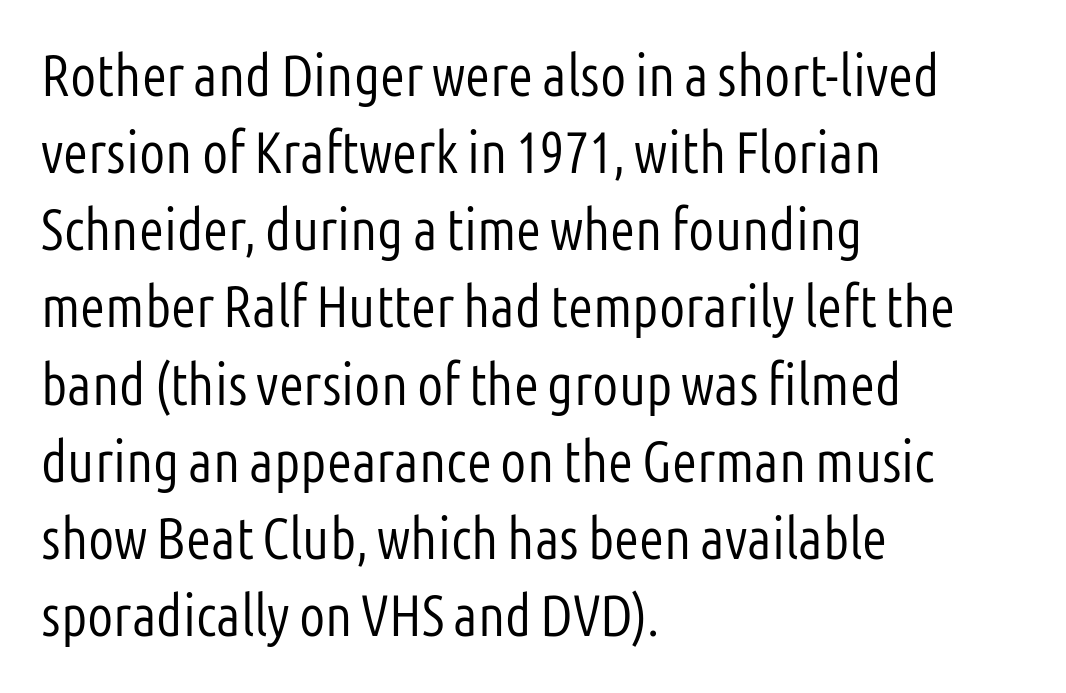
Q: Is the text bold? A: No.
Q: Is the text italic (slanted)? A: No, it is upright.
Q: Is the typeface a serif or a sans-serif typeface? A: Sans-serif.
Q: Is the text underlined? A: No.
Q: How is the paragraph aligned? A: Left-aligned.
Q: Is the spacing between letters normal or unusually wide? A: Normal.
Q: Is the spacing between lines tight, normal or loose? A: Normal.
Q: Width (condensed, normal, or wide)? A: Condensed.
Q: Stroke contrast? A: Low.
Q: x-height? A: Medium.
Q: Monospaced? A: No.
